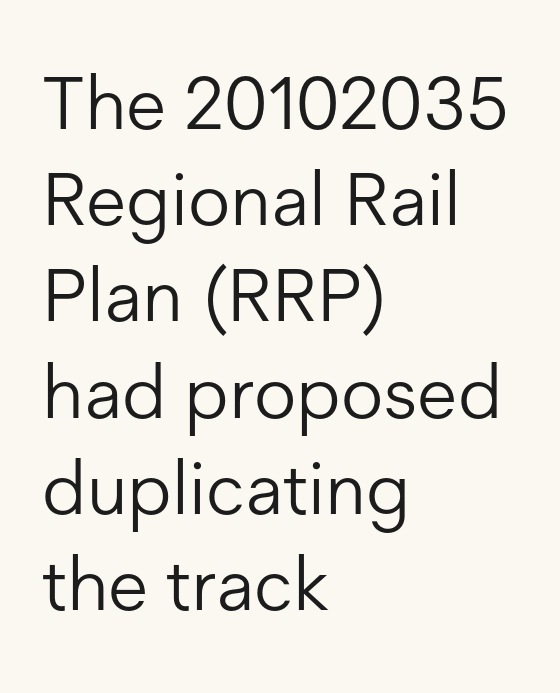
Regarding leading, the lines here are spaced in the standard way. Is the letter spacing exaggerated? No — it looks like the ordinary default. The rendering uses natural spacing where letterforms have individual widths. The ragged edge is on the right, which tells us the setting is flush left.
